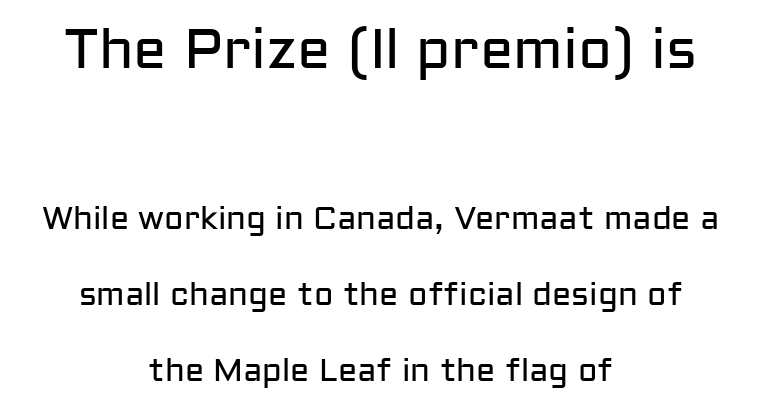
{"serif": "no", "italic": "no", "bold": "no", "weight": "regular", "width": "normal", "stroke_contrast": "low", "x_height": "medium", "monospaced": "no", "underline": "no", "align": "center", "line_spacing": "loose", "line_spacing_ratio": 2.38, "letter_spacing": "normal", "letter_spacing_em": 0.0, "larger_block": "first", "size_ratio": 1.75, "glyph_px": 56}
